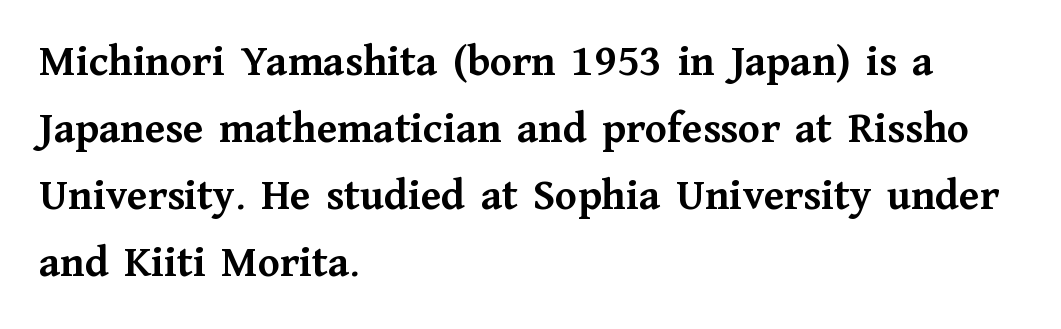
Q: Is the text bold? A: Yes.
Q: Is the text italic (slanted)? A: No, it is upright.
Q: Is the typeface a serif or a sans-serif typeface? A: Serif.
Q: Is the text underlined? A: No.
Q: How is the paragraph aligned? A: Left-aligned.
Q: Is the spacing between letters normal or unusually wide? A: Normal.
Q: Is the spacing between lines tight, normal or loose? A: Normal.
Q: Width (condensed, normal, or wide)? A: Normal.
Q: Stroke contrast? A: Medium.
Q: x-height? A: Medium.
Q: Monospaced? A: No.
